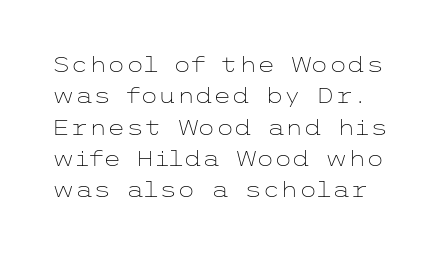
{"italic": "no", "bold": "no", "underline": "no", "line_spacing": "normal", "line_spacing_ratio": 1.49, "letter_spacing": "normal", "letter_spacing_em": 0.0, "glyph_px": 21}
